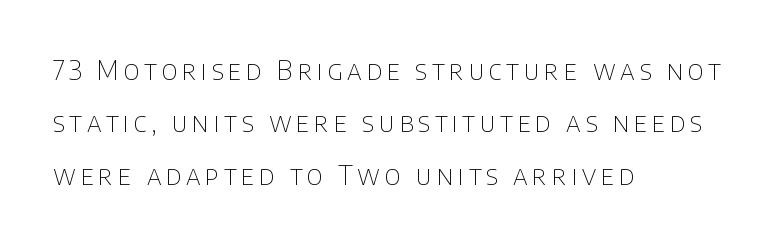
The image shows 26 px text type, upright; set left-aligned, loose line spacing (2.01x), not underlined.
